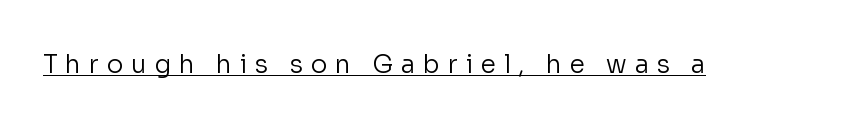
{"italic": "no", "bold": "no", "underline": "yes", "letter_spacing": "wide", "letter_spacing_em": 0.31, "glyph_px": 25}
